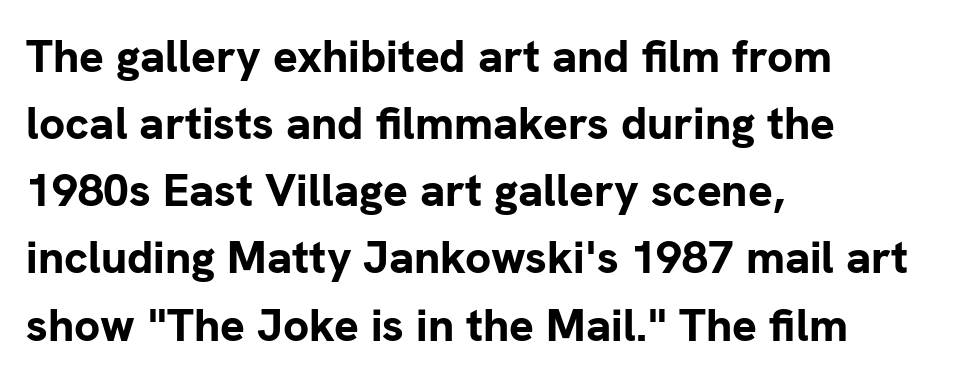
You can tell it's not italic because the verticals are truly vertical. The line-height multiplier appears to be the usual default. The rendering uses natural spacing where letterforms have individual widths. This rendering employs a face without finishing strokes, i.e., a sans-serif. Each glyph is drawn with heavy, bold strokes. Descender tails drop into unmarked territory.
